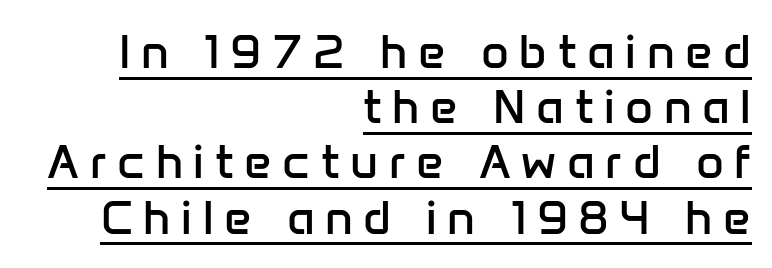
{"serif": "no", "italic": "no", "bold": "no", "weight": "regular", "width": "normal", "stroke_contrast": "low", "x_height": "medium", "monospaced": "no", "underline": "yes", "align": "right", "line_spacing": "tight", "line_spacing_ratio": 1.15, "letter_spacing": "wide", "letter_spacing_em": 0.22, "glyph_px": 48}
